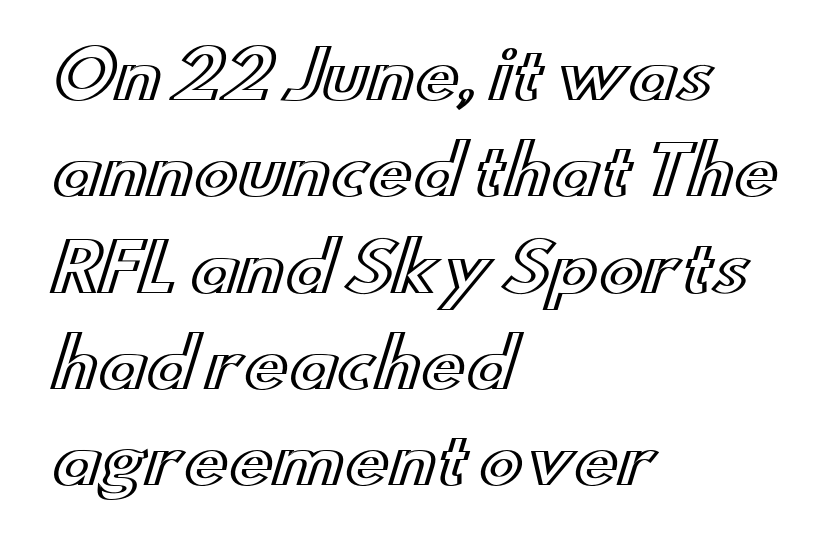
The image shows 66 px wide type; set left-aligned, normal line spacing (1.46x), normal letter spacing, not underlined; a small x-height.
